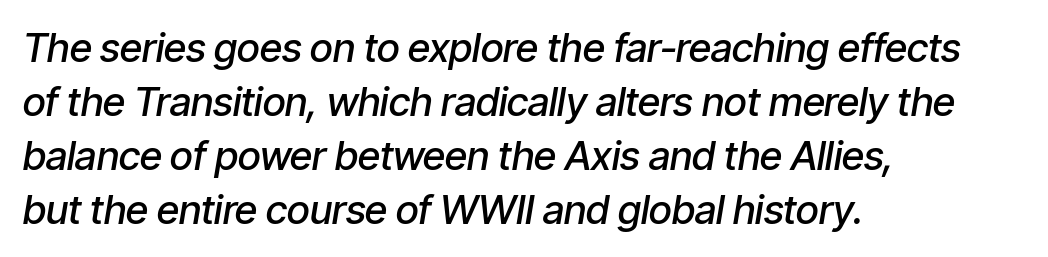
Q: Is the text bold? A: Semi-bold.
Q: Is the text italic (slanted)? A: Yes, it leans right by about 9 degrees.
Q: Is the text underlined? A: No.
Q: How is the paragraph aligned? A: Left-aligned.
Q: Is the spacing between letters normal or unusually wide? A: Normal.
Q: Is the spacing between lines tight, normal or loose? A: Normal.
Q: Width (condensed, normal, or wide)? A: Condensed.
Q: Stroke contrast? A: Low.
Q: x-height? A: Medium.
Q: Monospaced? A: No.
